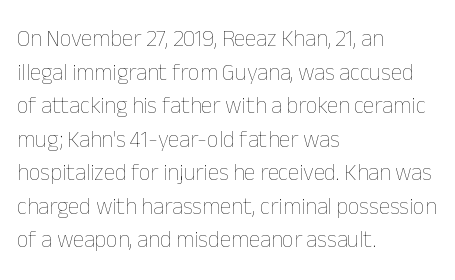
The image shows 23 px text type, upright; set left-aligned, normal line spacing (1.46x), normal letter spacing, not underlined.
